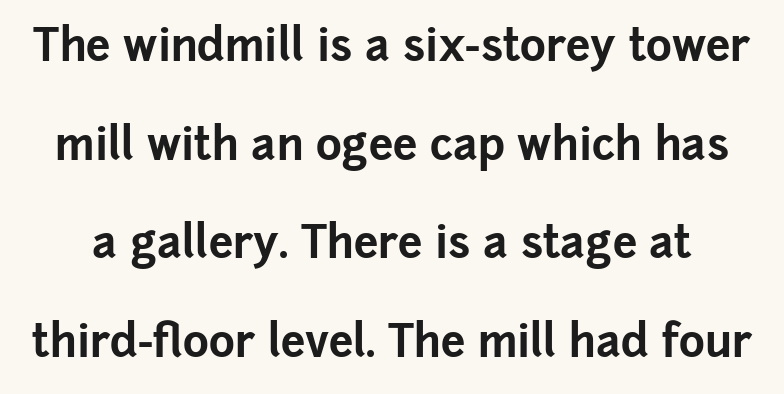
Looks like regular typesetting: each glyph gets only the width it needs. Each glyph is drawn with heavy, bold strokes. Typographically, this falls in the sans-serif category. Posture: vertical. A typesetter would call this zero additional tracking. The gap between lines stays unmarked.
